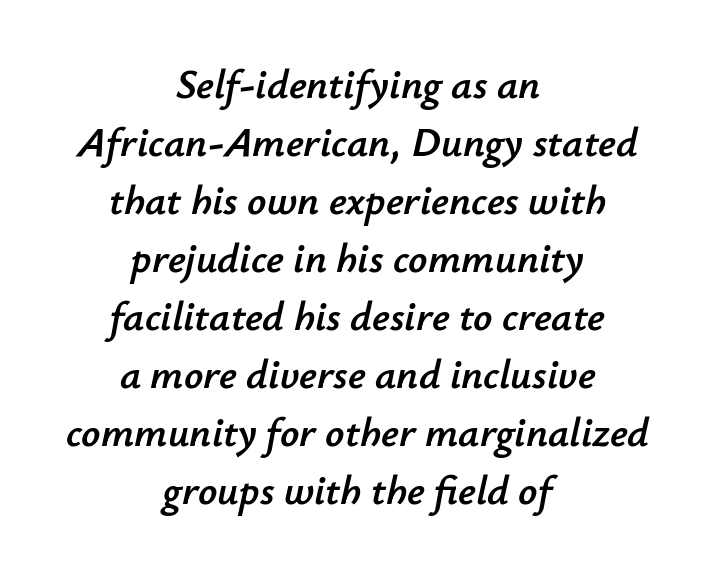
The paragraph has two soft edges and a firm central axis. A typesetter would mark this as italic. Underline: absent. Between one letter and the next there's only the usual sliver of space. Note the varied advance widths — an 'i' is clearly narrower than an 'm'.
